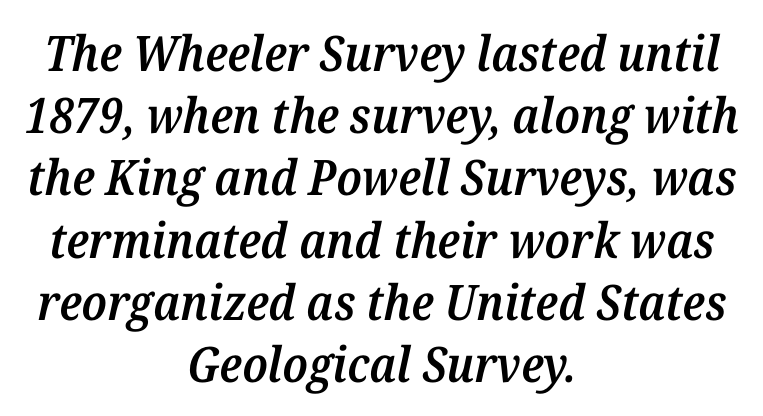
{"serif": "yes", "italic": "yes", "lean": "right", "slant_degrees": 12, "bold": "semi", "weight": "semibold", "width": "normal", "stroke_contrast": "medium", "x_height": "medium", "monospaced": "no", "underline": "no", "align": "center", "line_spacing": "normal", "line_spacing_ratio": 1.27, "letter_spacing": "normal", "letter_spacing_em": 0.0, "glyph_px": 49}
